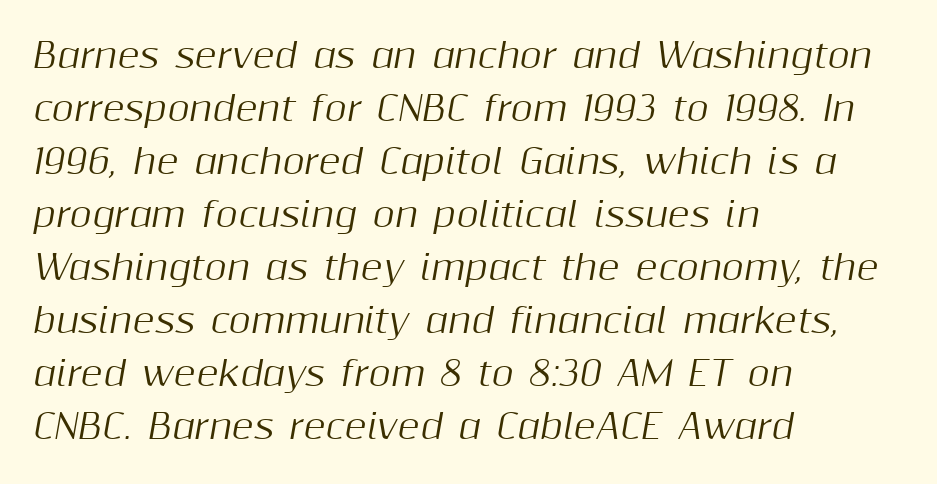
The image shows 34 px text type, italic (leaning right); set left-aligned, normal line spacing (1.56x), normal letter spacing, not underlined; medium stroke contrast and a medium x-height.
